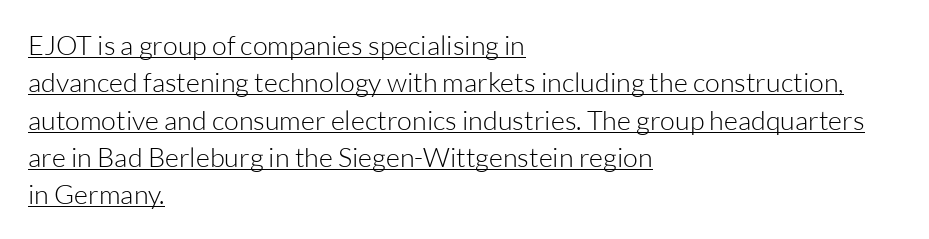
The image shows 27 px text type, upright; set left-aligned, normal line spacing (1.38x), normal letter spacing, underlined.
